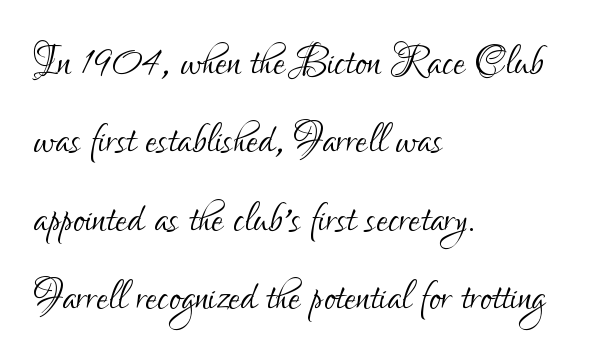
Q: Is the text bold? A: No.
Q: Is the text italic (slanted)? A: Yes.
Q: Is the typeface a serif or a sans-serif typeface? A: Sans-serif.
Q: Is the text underlined? A: No.
Q: How is the paragraph aligned? A: Left-aligned.
Q: Is the spacing between letters normal or unusually wide? A: Normal.
Q: Is the spacing between lines tight, normal or loose? A: Normal.
Q: Width (condensed, normal, or wide)? A: Condensed.
Q: Stroke contrast? A: Low.
Q: x-height? A: Small.
Q: Monospaced? A: No.
